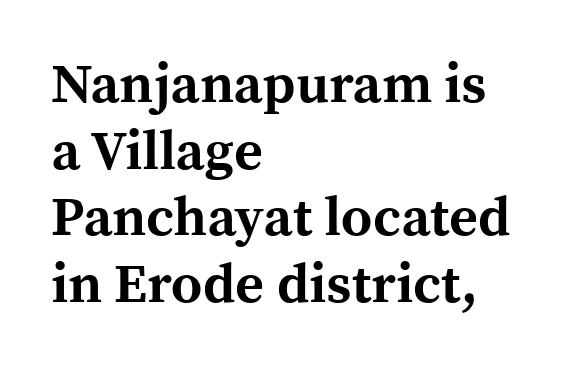
Q: Is the text bold? A: Yes.
Q: Is the text italic (slanted)? A: No, it is upright.
Q: Is the typeface a serif or a sans-serif typeface? A: Serif.
Q: Is the text underlined? A: No.
Q: How is the paragraph aligned? A: Left-aligned.
Q: Is the spacing between letters normal or unusually wide? A: Normal.
Q: Width (condensed, normal, or wide)? A: Normal.
Q: x-height? A: Medium.
Q: Monospaced? A: No.
